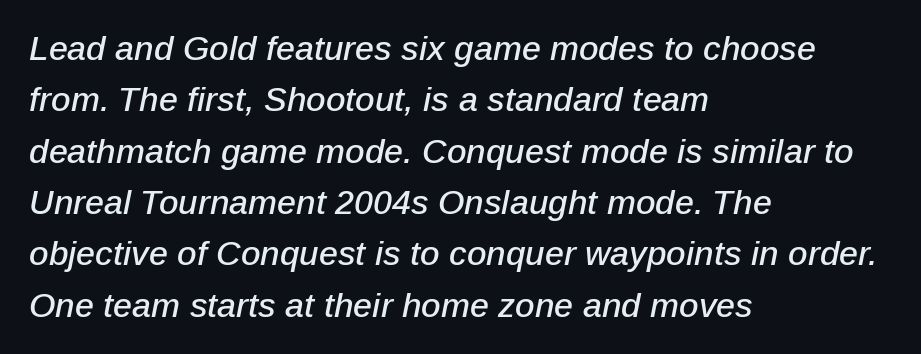
Q: Is the text italic (slanted)? A: Yes, it leans right by about 12 degrees.
Q: Is the text underlined? A: No.
Q: How is the paragraph aligned? A: Left-aligned.
Q: Is the spacing between letters normal or unusually wide? A: Normal.
Q: Is the spacing between lines tight, normal or loose? A: Normal.
Q: Width (condensed, normal, or wide)? A: Normal.
Q: Stroke contrast? A: Low.
Q: x-height? A: Medium.
Q: Monospaced? A: No.
